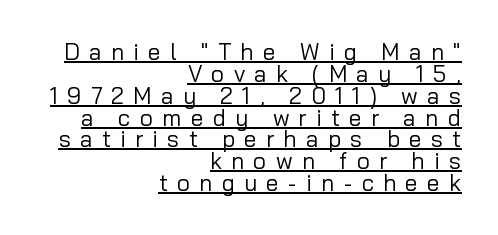
The image shows 23 px text type, upright; set right-aligned, tight line spacing (0.95x), unusually wide letter spacing (+0.4 em), underlined.
